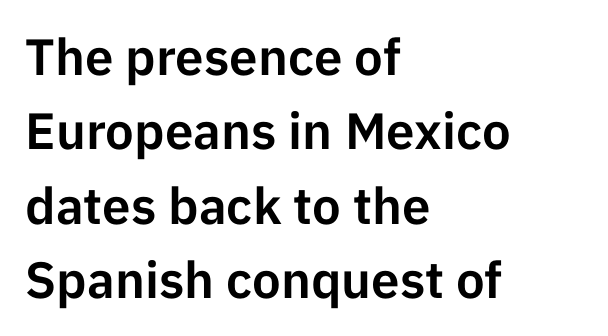
{"serif": "no", "italic": "no", "width": "normal", "stroke_contrast": "low", "x_height": "medium", "monospaced": "no", "underline": "no", "align": "left", "line_spacing": "normal", "line_spacing_ratio": 1.46, "letter_spacing": "normal", "letter_spacing_em": 0.0, "glyph_px": 51}
